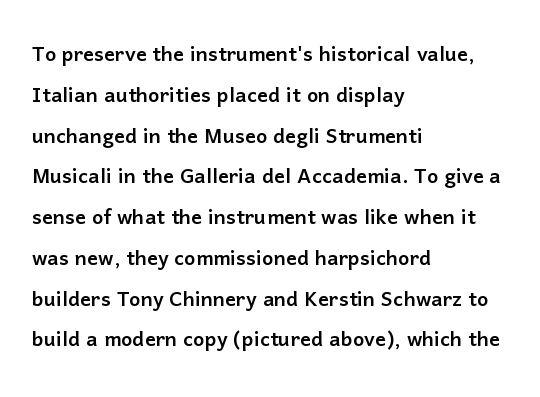
The image shows 27 px text type, upright; set left-aligned, normal line spacing (1.51x), normal letter spacing, not underlined.
